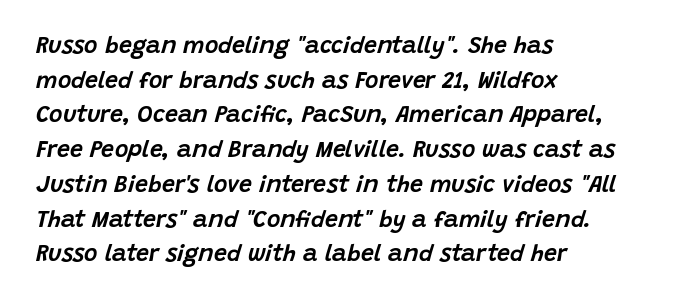
{"italic": "yes", "lean": "right", "slant_degrees": 15, "underline": "no", "align": "left", "line_spacing": "normal", "line_spacing_ratio": 1.51, "letter_spacing": "normal", "letter_spacing_em": 0.0, "glyph_px": 23}
